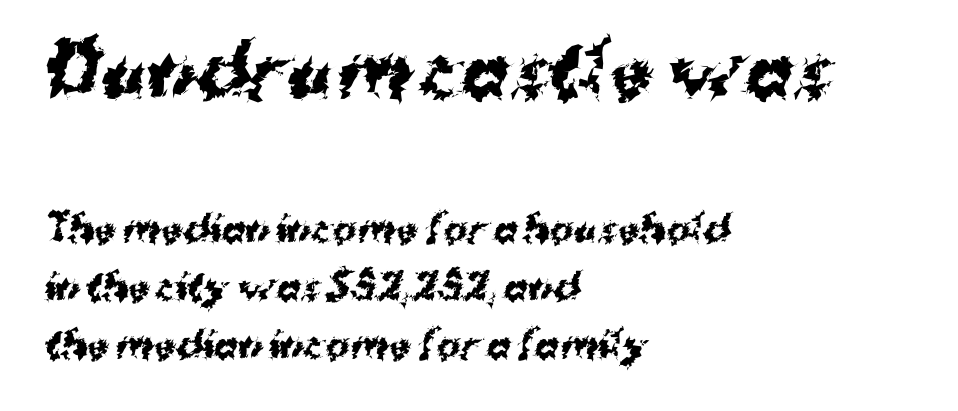
Think of a printed novel: that variable character pitch is what you see here. No extra tracking has been applied to these lines. The passage shown is typeset with a sans-serif family. The rag falls on the right side of this text block. Type without underlining.
